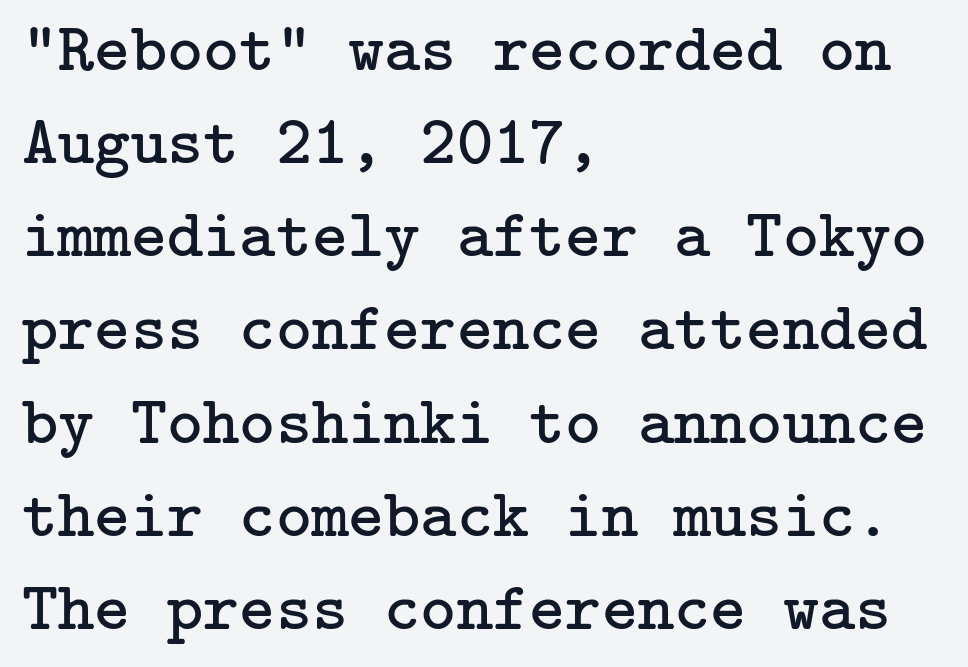
{"serif": "yes", "italic": "no", "bold": "no", "weight": "regular", "width": "normal", "stroke_contrast": "low", "x_height": "medium", "underline": "no", "align": "left", "line_spacing": "normal", "line_spacing_ratio": 1.35, "letter_spacing": "normal", "letter_spacing_em": 0.0, "glyph_px": 69}
